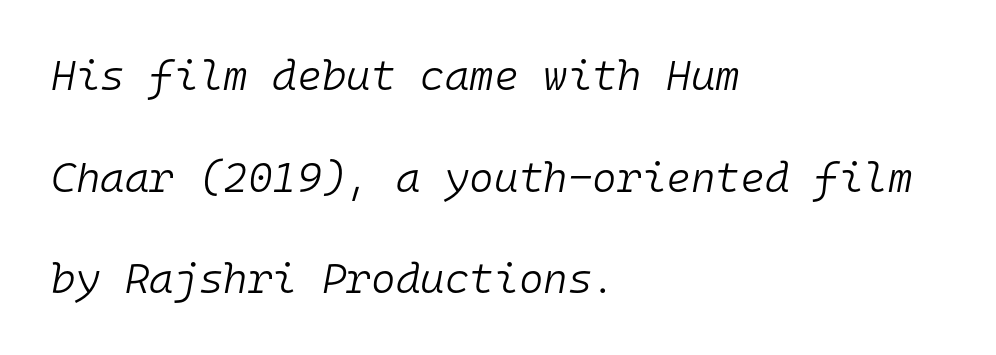
The image shows 42 px light type, italic (leaning right), monospaced; set left-aligned, loose line spacing (2.42x), normal letter spacing, not underlined; low stroke contrast and a medium x-height.
